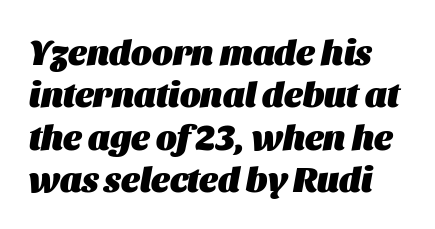
{"italic": "yes", "lean": "right", "slant_degrees": 11, "bold": "yes", "weight": "heavy", "width": "normal", "stroke_contrast": "medium", "x_height": "large", "monospaced": "no", "underline": "no", "line_spacing_ratio": 1.21, "letter_spacing": "normal", "letter_spacing_em": 0.0, "glyph_px": 35}
